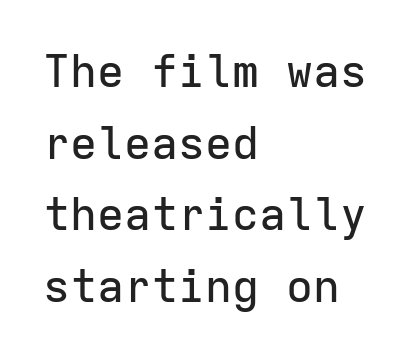
The image shows 45 px sans-serif type, upright, monospaced; set left-aligned, normal line spacing (1.59x), normal letter spacing, not underlined; low stroke contrast and a medium x-height.
